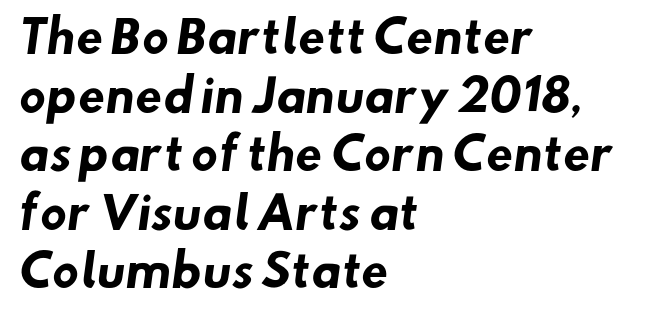
{"serif": "no", "bold": "yes", "weight": "heavy", "width": "normal", "stroke_contrast": "low", "x_height": "small", "monospaced": "no", "underline": "no", "align": "left", "line_spacing": "normal", "line_spacing_ratio": 1.33, "letter_spacing": "normal", "letter_spacing_em": 0.0, "glyph_px": 44}
